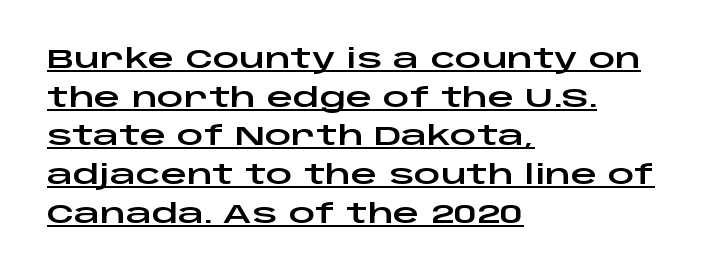
Q: Is the text italic (slanted)? A: No, it is upright.
Q: Is the text underlined? A: Yes.
Q: How is the paragraph aligned? A: Left-aligned.
Q: Is the spacing between letters normal or unusually wide? A: Normal.
Q: Is the spacing between lines tight, normal or loose? A: Normal.
